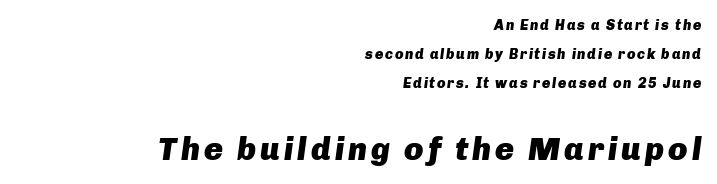
{"italic": "yes", "lean": "right", "slant_degrees": 8, "bold": "yes", "weight": "heavy", "width": "normal", "stroke_contrast": "low", "x_height": "medium", "monospaced": "no", "underline": "no", "align": "right", "line_spacing": "loose", "line_spacing_ratio": 2.08, "larger_block": "second", "size_ratio": 2.29, "glyph_px": 32}
